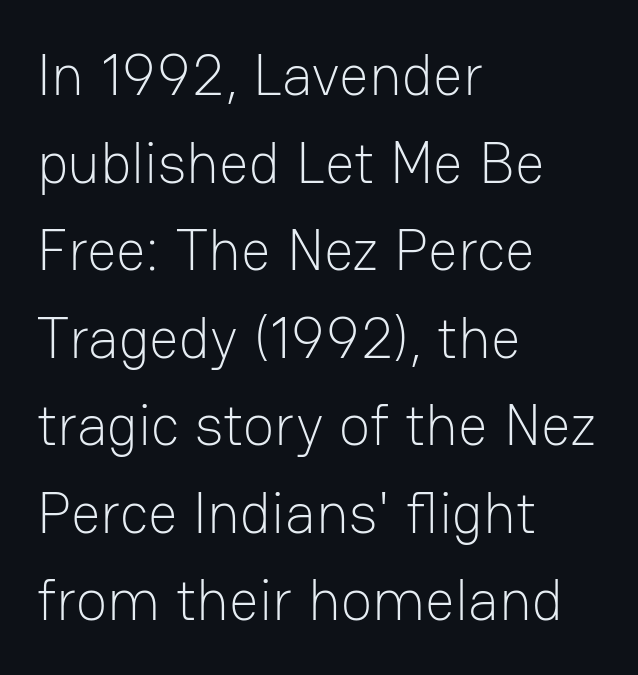
{"serif": "no", "italic": "no", "bold": "no", "weight": "light", "width": "normal", "stroke_contrast": "low", "x_height": "medium", "monospaced": "no", "underline": "no", "align": "left", "line_spacing": "normal", "line_spacing_ratio": 1.51, "letter_spacing": "normal", "letter_spacing_em": 0.0, "glyph_px": 58}
